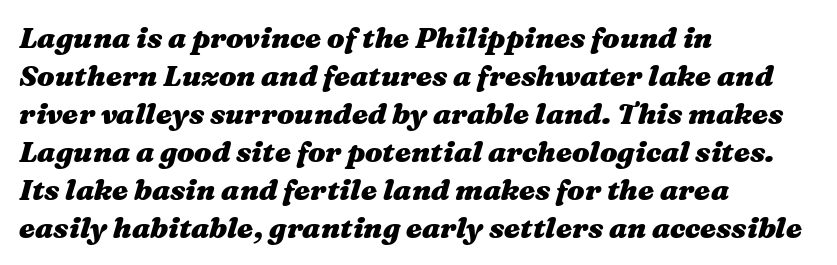
The image shows 29 px heavy, wide type, italic (leaning right); set left-aligned, normal line spacing (1.31x), normal letter spacing, not underlined; medium stroke contrast and a medium x-height.
